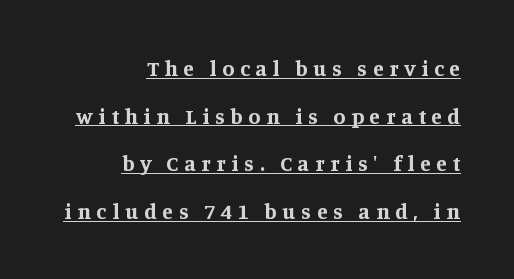
Leading is clearly above the norm, producing a sparse column. These lines were composed using upright roman letters. Each glyph is drawn with heavy, bold strokes. Horizontal alignment here is rightward, an uncommon choice for prose. Here the glyphs are tracked loosely, breaking word shapes into spaced letters. You can see a thin bar hugging the bottom of the glyphs.
